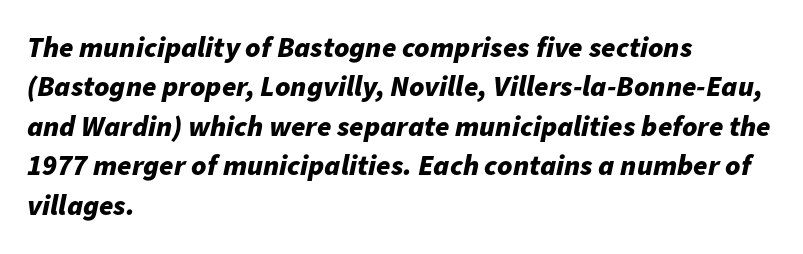
The image shows 29 px bold type, italic (leaning right); set left-aligned, normal line spacing (1.36x), normal letter spacing, not underlined; low stroke contrast and a medium x-height.
